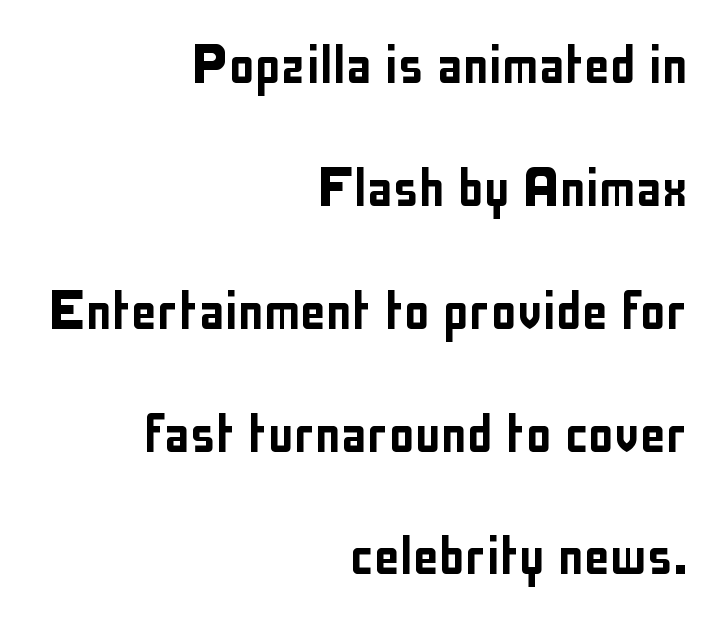
{"serif": "no", "italic": "no", "width": "condensed", "stroke_contrast": "low", "x_height": "medium", "monospaced": "no", "underline": "no", "align": "right", "line_spacing_ratio": 1.89, "letter_spacing": "normal", "letter_spacing_em": 0.0, "glyph_px": 65}
